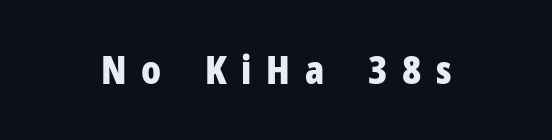
Looks like regular typesetting: each glyph gets only the width it needs. Tracking here is generous; glyphs stand well apart from one another. The face used here has the dense, thick strokes of a bold. Check the space under the baseline: it is left empty. The passage shown is typeset with a sans-serif family.
